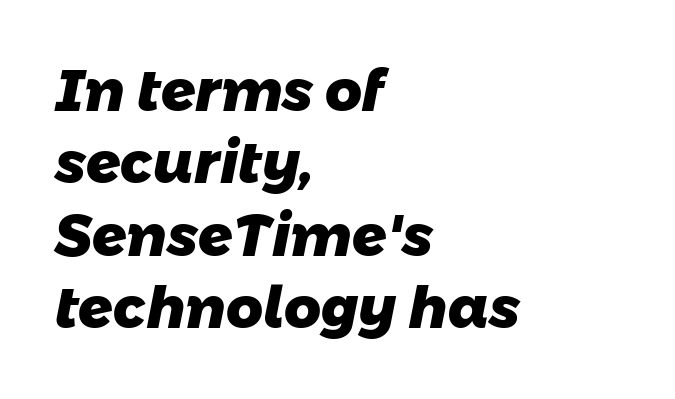
The image shows 57 px heavy sans-serif type; set left-aligned, normal line spacing (1.27x), normal letter spacing, not underlined; low stroke contrast and a medium x-height.
